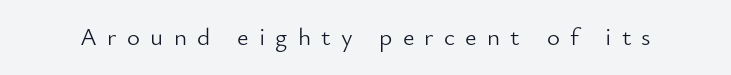
The image shows 25 px text type, upright; set unusually wide letter spacing (+0.41 em), not underlined.
